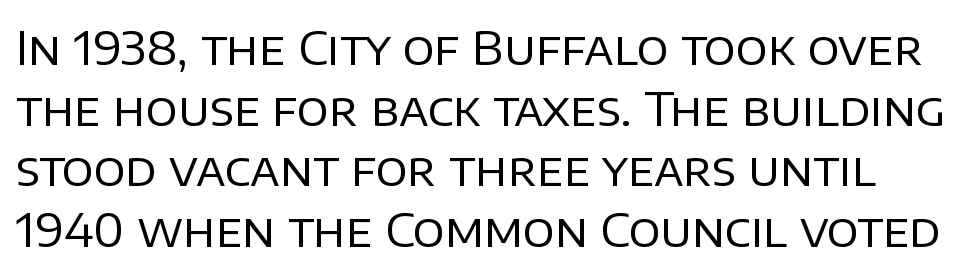
{"serif": "no", "italic": "no", "bold": "no", "weight": "regular", "width": "normal", "stroke_contrast": "low", "x_height": "large", "monospaced": "no", "underline": "no", "line_spacing": "normal", "line_spacing_ratio": 1.29, "letter_spacing": "normal", "letter_spacing_em": 0.0, "glyph_px": 47}
